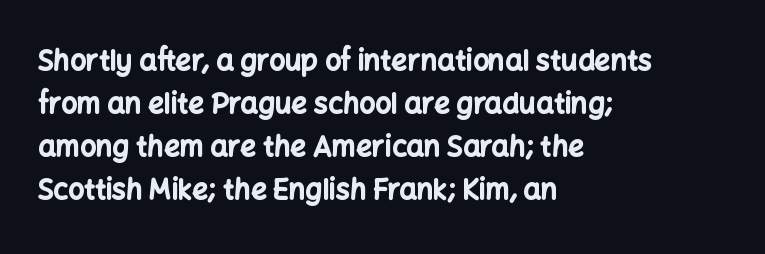
Q: Is the text bold? A: Yes.
Q: Is the text italic (slanted)? A: No, it is upright.
Q: Is the typeface a serif or a sans-serif typeface? A: Sans-serif.
Q: Is the text underlined? A: No.
Q: How is the paragraph aligned? A: Left-aligned.
Q: Is the spacing between letters normal or unusually wide? A: Normal.
Q: Is the spacing between lines tight, normal or loose? A: Normal.
Q: Width (condensed, normal, or wide)? A: Normal.
Q: Stroke contrast? A: Low.
Q: x-height? A: Medium.
Q: Monospaced? A: No.
